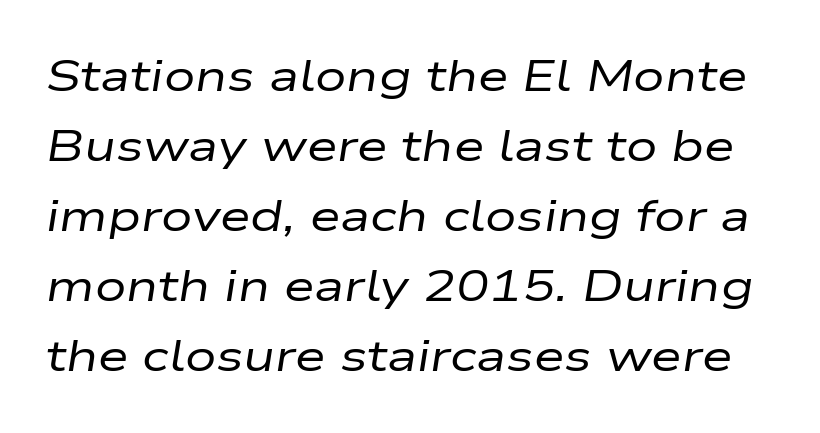
{"italic": "yes", "lean": "right", "slant_degrees": 9, "bold": "no", "weight": "regular", "width": "wide", "stroke_contrast": "low", "x_height": "medium", "monospaced": "no", "underline": "no", "line_spacing": "normal", "line_spacing_ratio": 1.59, "letter_spacing": "normal", "letter_spacing_em": 0.0, "glyph_px": 44}
